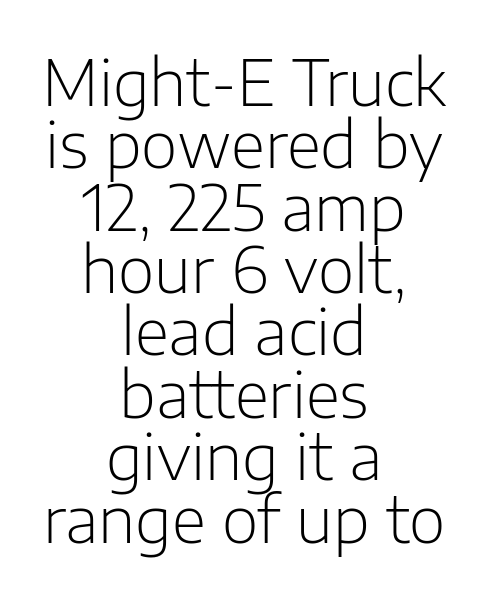
The image shows 63 px light sans-serif type, upright; set centered, tight line spacing (0.99x), normal letter spacing, not underlined; low stroke contrast and a medium x-height.
